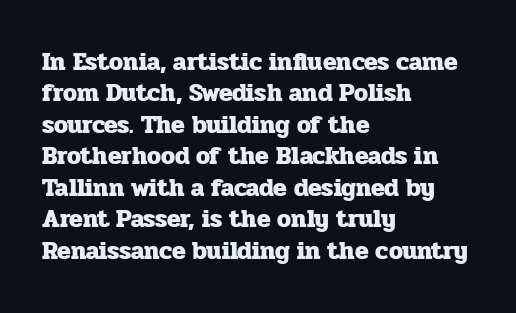
{"italic": "no", "bold": "yes", "underline": "no", "align": "left", "line_spacing": "normal", "line_spacing_ratio": 1.26, "letter_spacing": "normal", "letter_spacing_em": 0.0, "glyph_px": 25}
